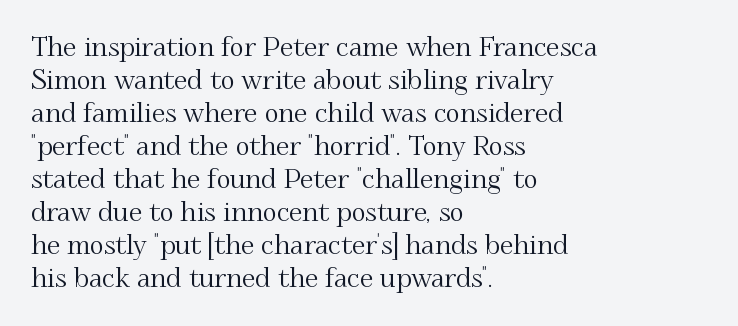
The image shows 27 px text type, upright; set left-aligned, line spacing 1.22x, normal letter spacing, not underlined.
